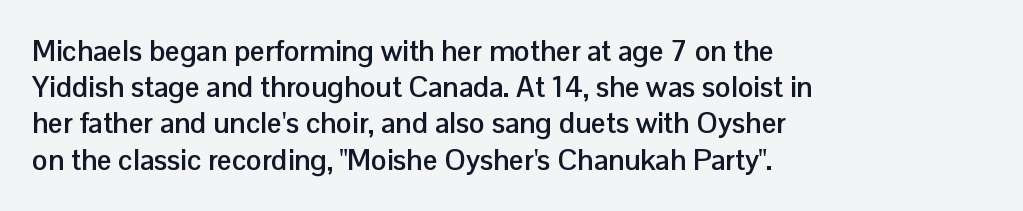
{"serif": "no", "italic": "no", "bold": "yes", "weight": "semibold", "width": "normal", "stroke_contrast": "low", "x_height": "medium", "monospaced": "no", "underline": "no", "align": "left", "line_spacing": "normal", "line_spacing_ratio": 1.25, "letter_spacing": "normal", "letter_spacing_em": 0.0, "glyph_px": 29}
